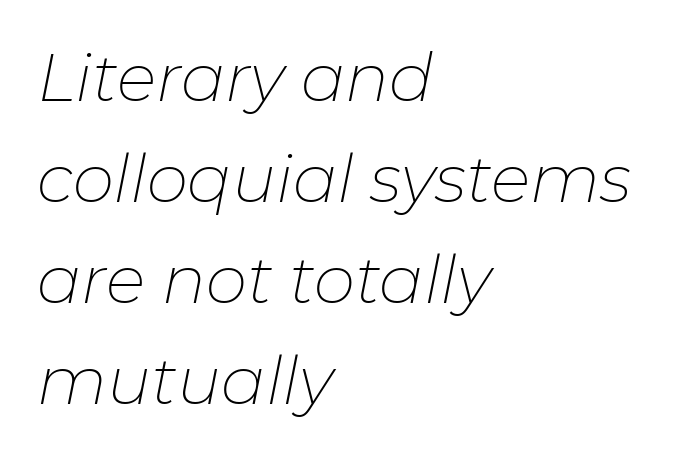
No extra tracking has been applied to these lines. Vertical stems look standard width or narrower in stroke. Only glyphs here, with clear space below each row. This block has exactly the height ordinary leading produces. Visually the block forms a straight wall on the left and a jagged coastline on the right.
